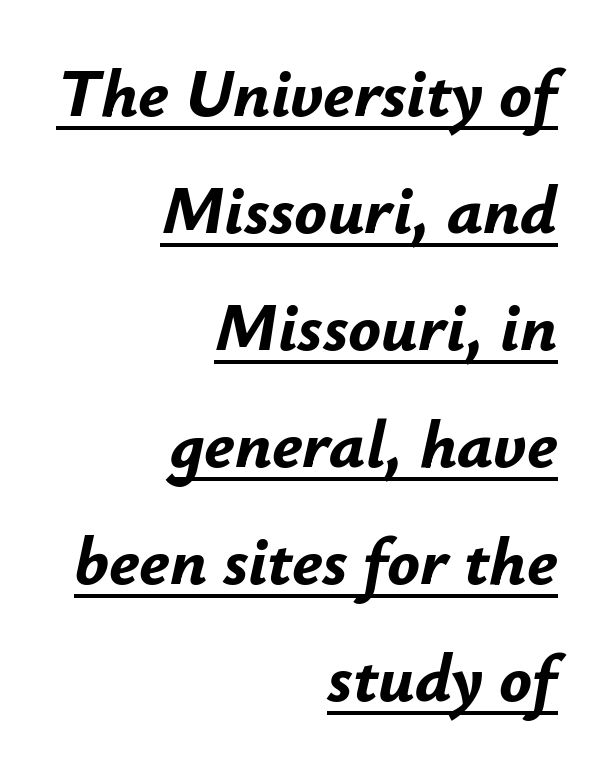
{"italic": "yes", "lean": "right", "slant_degrees": 12, "bold": "yes", "weight": "bold", "width": "normal", "stroke_contrast": "low", "x_height": "small", "monospaced": "no", "underline": "yes", "align": "right", "line_spacing_ratio": 1.72, "letter_spacing": "normal", "letter_spacing_em": 0.0, "glyph_px": 68}
